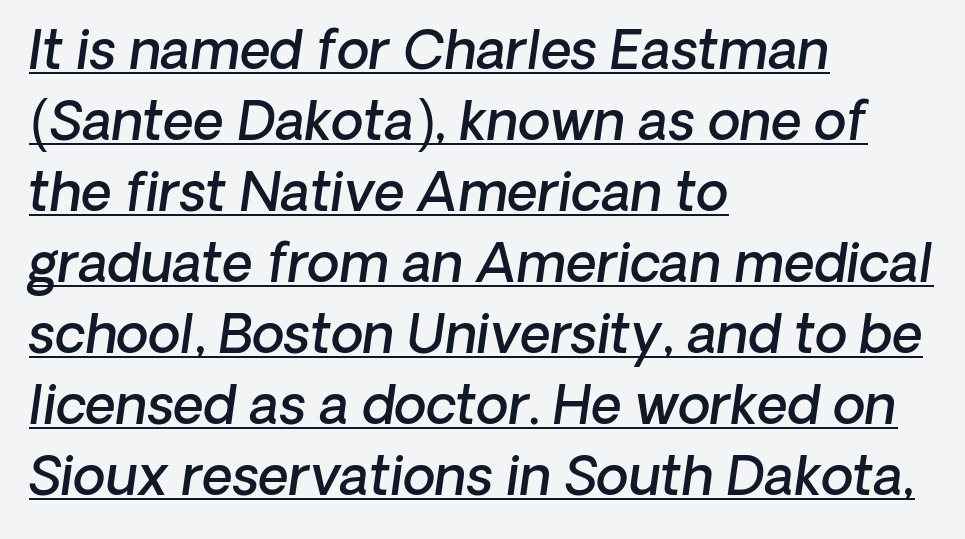
Do the characters align in a grid? No, the font is proportional. How are the letters spaced? Ordinarily, with no added tracking. These lines carry some extra weight — a demibold, not a full bold. Is there much room between lines? A standard amount, neither cramped nor airy. These lines were composed using italics.
